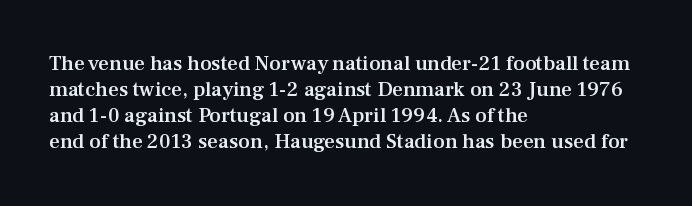
{"italic": "no", "bold": "semi", "underline": "no", "align": "left", "line_spacing_ratio": 1.24, "letter_spacing": "normal", "letter_spacing_em": 0.0, "glyph_px": 21}
